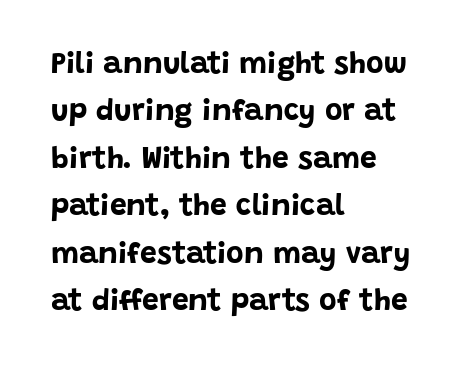
The image shows 30 px bold sans-serif type, upright; set left-aligned, normal line spacing (1.58x), normal letter spacing, not underlined; low stroke contrast and a large x-height.
